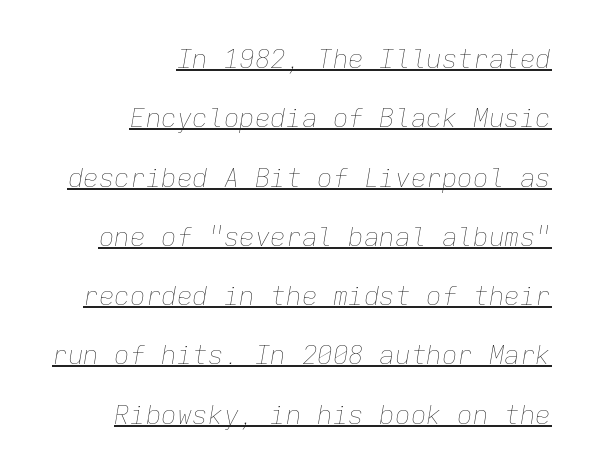
The image shows 26 px text type, italic (leaning right); set right-aligned, loose line spacing (2.28x), normal letter spacing, underlined.
